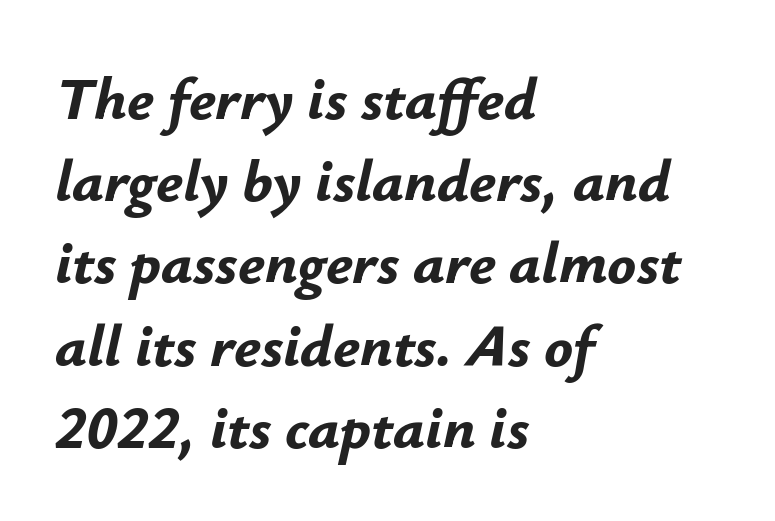
Unmarked baselines from the first word to the last. In terms of letterspacing, this is plain default setting. The rendering uses a moderate line-height, typical for paragraphs. Designer's note — italics engaged. The face used here is proportionally spaced, like ordinary book or web type.
